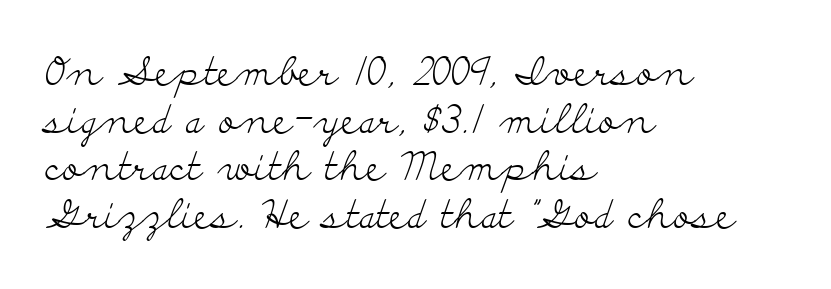
Q: Is the text bold? A: No.
Q: Is the text italic (slanted)? A: Yes.
Q: Is the typeface a serif or a sans-serif typeface? A: Serif.
Q: Is the text underlined? A: No.
Q: How is the paragraph aligned? A: Left-aligned.
Q: Is the spacing between letters normal or unusually wide? A: Normal.
Q: Width (condensed, normal, or wide)? A: Wide.
Q: Stroke contrast? A: Low.
Q: x-height? A: Small.
Q: Monospaced? A: No.
